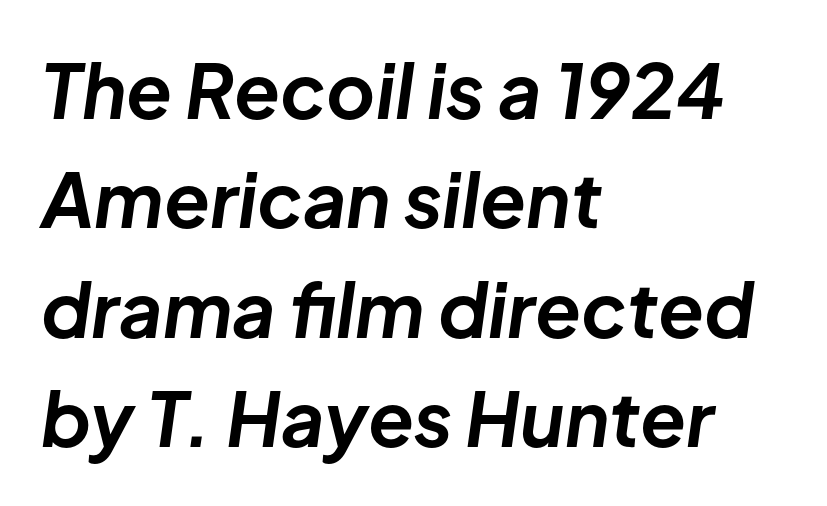
Q: Is the text bold? A: Yes.
Q: Is the text italic (slanted)? A: Yes, it leans right by about 8 degrees.
Q: Is the text underlined? A: No.
Q: How is the paragraph aligned? A: Left-aligned.
Q: Is the spacing between letters normal or unusually wide? A: Normal.
Q: Is the spacing between lines tight, normal or loose? A: Normal.
Q: Width (condensed, normal, or wide)? A: Normal.
Q: Stroke contrast? A: Low.
Q: x-height? A: Medium.
Q: Monospaced? A: No.
